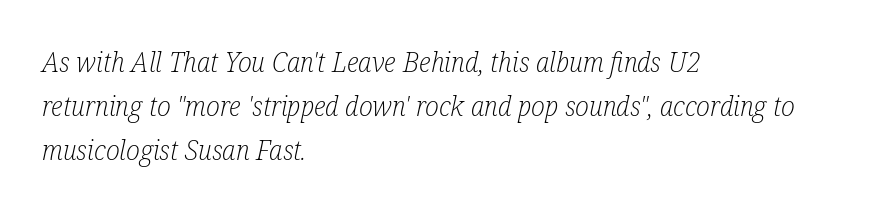
You could not count columns in this text — the font is proportionally spaced. Unlike a clean sans, this face finishes its strokes with serifs. Stems here are at most as thick as an everyday book face. The string is rendered with underlining switched off. In terms of letterspacing, this is plain default setting.
